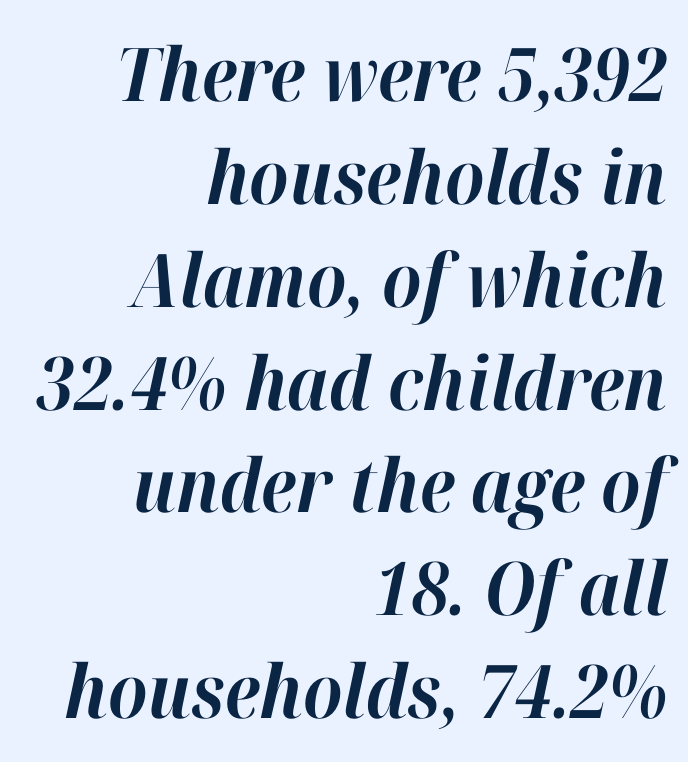
The image shows 74 px bold type, italic (leaning right); set right-aligned, normal line spacing (1.39x), normal letter spacing, not underlined; high stroke contrast and a medium x-height.
